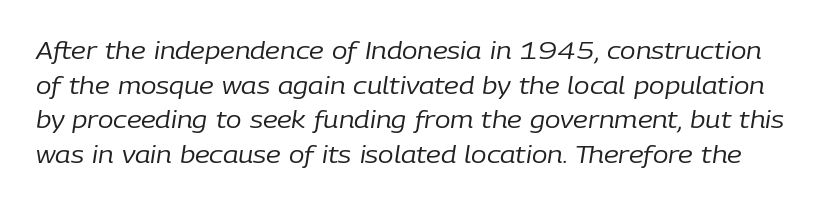
Quick note: italic. Beneath every word, the page is bare. Characters follow at the spacing the type designer built in. The typeface has the unassuming heft of standard copy or less. The vertical gap from one line to the next is medium.
